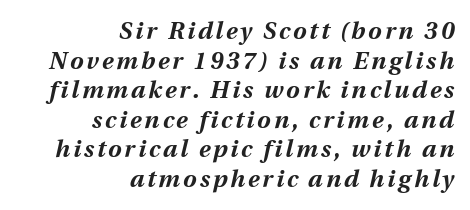
{"italic": "yes", "lean": "right", "slant_degrees": 12, "bold": "yes", "underline": "no", "align": "right", "line_spacing_ratio": 1.23, "glyph_px": 24}
